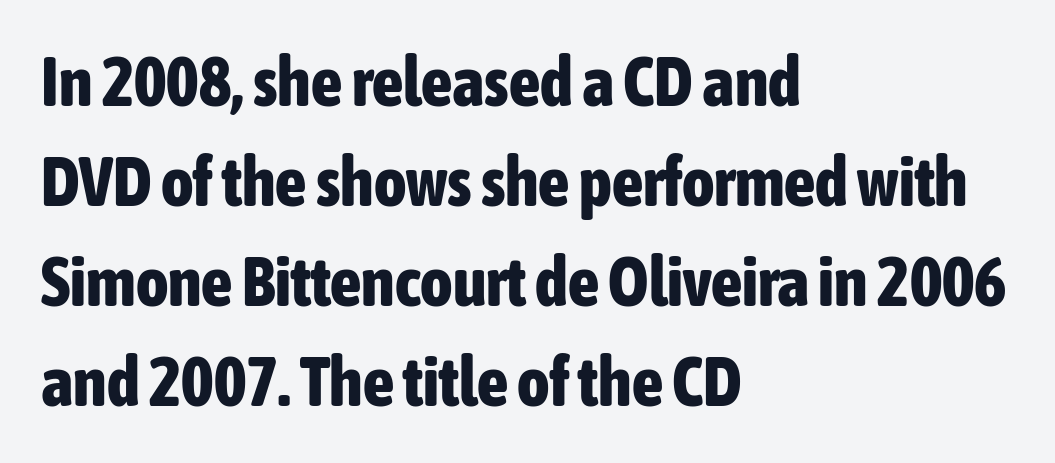
{"serif": "no", "italic": "no", "bold": "yes", "weight": "bold", "width": "condensed", "stroke_contrast": "low", "x_height": "medium", "monospaced": "no", "underline": "no", "align": "left", "line_spacing": "normal", "line_spacing_ratio": 1.45, "letter_spacing": "normal", "letter_spacing_em": 0.0, "glyph_px": 69}
